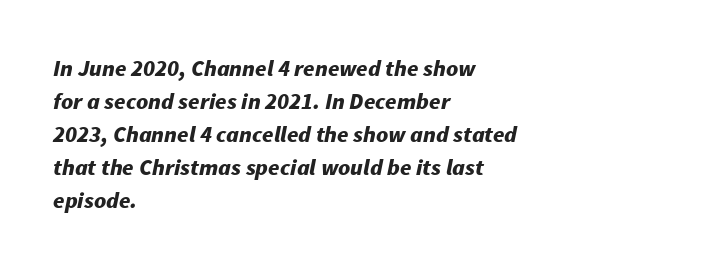
The image shows 23 px bold type, italic (leaning right); set left-aligned, normal line spacing (1.43x), normal letter spacing, not underlined.
